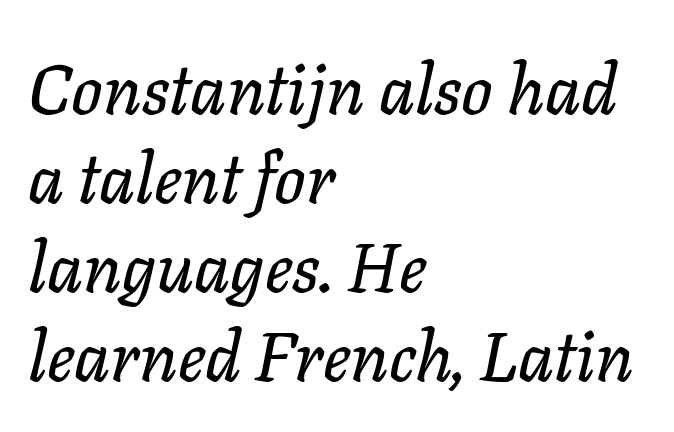
{"italic": "yes", "lean": "right", "slant_degrees": 11, "width": "normal", "stroke_contrast": "low", "x_height": "medium", "monospaced": "no", "underline": "no", "align": "left", "line_spacing": "normal", "line_spacing_ratio": 1.29, "letter_spacing": "normal", "letter_spacing_em": 0.0, "glyph_px": 69}
